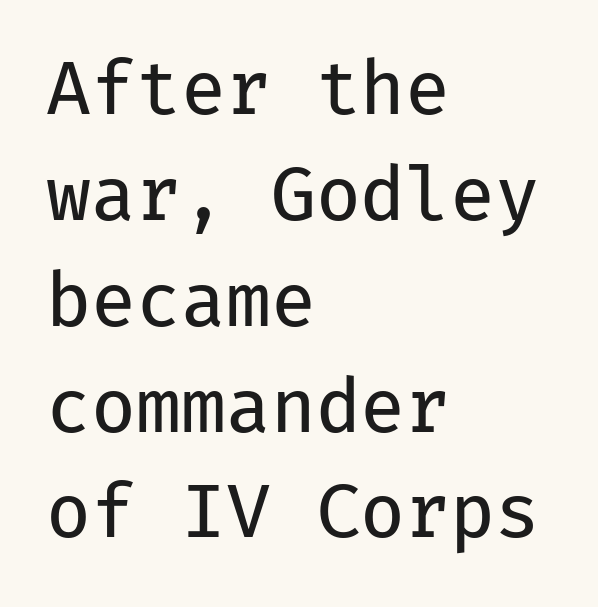
{"serif": "no", "italic": "no", "bold": "no", "weight": "regular", "width": "normal", "stroke_contrast": "low", "x_height": "medium", "monospaced": "yes", "underline": "no", "align": "left", "line_spacing": "normal", "line_spacing_ratio": 1.45, "letter_spacing": "normal", "letter_spacing_em": 0.0, "glyph_px": 73}
